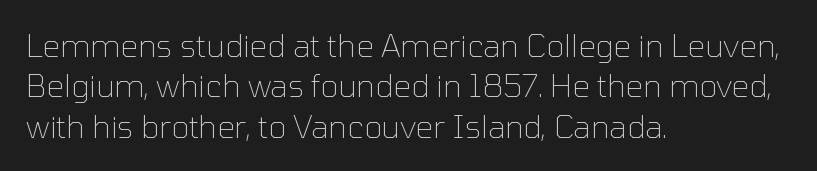
{"serif": "no", "italic": "no", "bold": "no", "weight": "thin", "width": "normal", "stroke_contrast": "low", "x_height": "medium", "monospaced": "no", "underline": "no", "align": "left", "line_spacing": "normal", "line_spacing_ratio": 1.3, "letter_spacing": "normal", "letter_spacing_em": 0.0, "glyph_px": 31}
